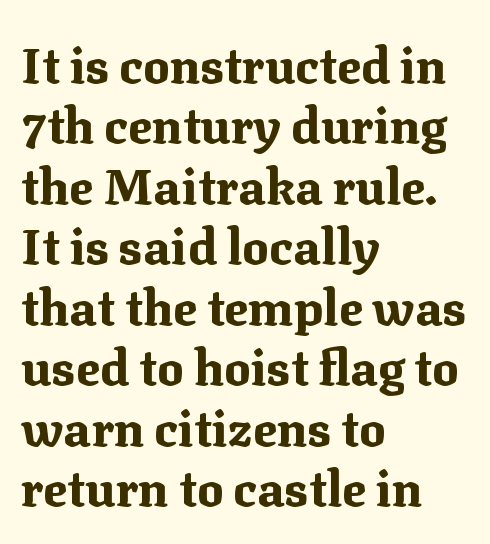
{"serif": "yes", "italic": "no", "bold": "yes", "weight": "bold", "width": "normal", "stroke_contrast": "medium", "x_height": "medium", "monospaced": "no", "underline": "no", "align": "left", "line_spacing_ratio": 1.21, "letter_spacing": "normal", "letter_spacing_em": 0.0, "glyph_px": 50}
